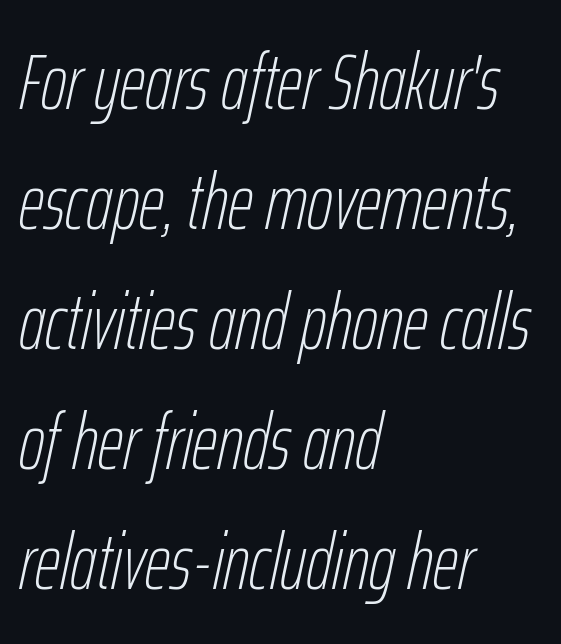
Is this a fixed-width face? No — the glyphs have proportional, varying widths. Slanted lettering throughout. Where is the straight margin? On the left. A clean baseline with only descenders dipping below it. Think standard paragraph weight, or any step lighter than that. This rendering leaves character spacing at its baseline value.
